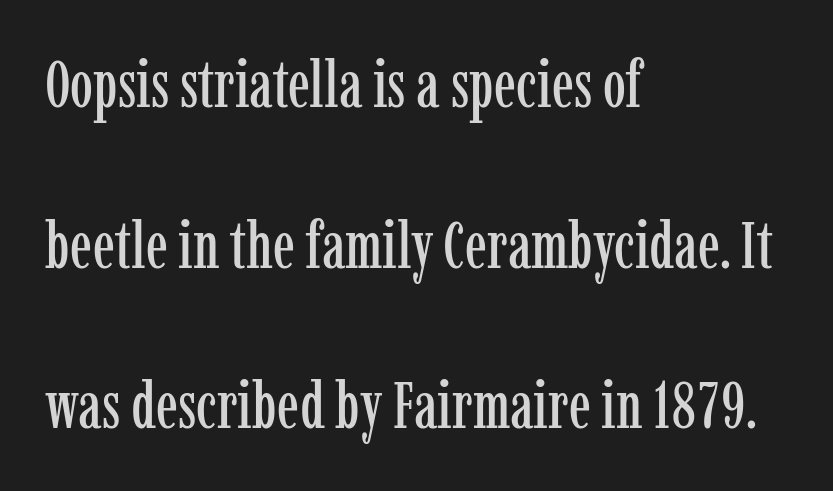
{"serif": "yes", "italic": "no", "width": "condensed", "stroke_contrast": "low", "x_height": "medium", "monospaced": "no", "underline": "no", "align": "left", "line_spacing": "loose", "line_spacing_ratio": 2.47, "letter_spacing": "normal", "letter_spacing_em": 0.0, "glyph_px": 65}
